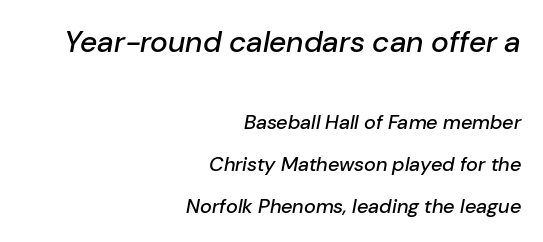
Q: Is the text italic (slanted)? A: Yes, it leans right by about 10 degrees.
Q: Is the text underlined? A: No.
Q: How is the paragraph aligned? A: Right-aligned.
Q: Is the spacing between letters normal or unusually wide? A: Normal.
Q: Is the spacing between lines tight, normal or loose? A: Loose.
Q: Which block of text is set in a larger size, the first (top) or the second (bottom)? A: The first (top) one.
Q: Width (condensed, normal, or wide)? A: Normal.
Q: Stroke contrast? A: Low.
Q: x-height? A: Medium.
Q: Monospaced? A: No.
